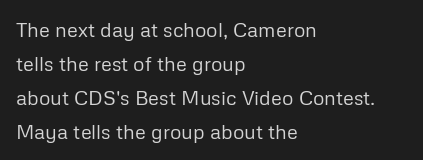
{"italic": "no", "bold": "no", "underline": "no", "align": "left", "line_spacing": "normal", "line_spacing_ratio": 1.7, "letter_spacing": "normal", "letter_spacing_em": 0.0, "glyph_px": 20}
